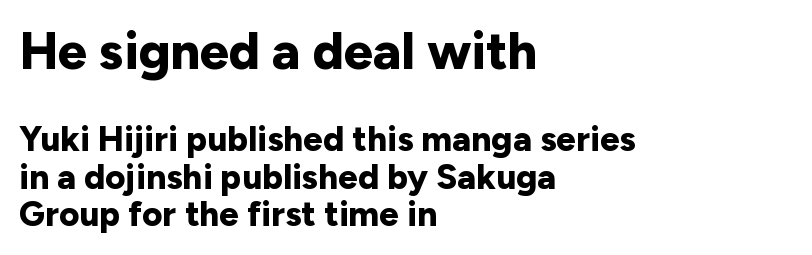
{"serif": "no", "italic": "no", "bold": "yes", "weight": "bold", "width": "normal", "stroke_contrast": "low", "x_height": "medium", "monospaced": "no", "underline": "no", "align": "left", "line_spacing": "tight", "line_spacing_ratio": 1.08, "letter_spacing": "normal", "letter_spacing_em": 0.0, "larger_block": "first", "size_ratio": 1.49, "glyph_px": 52}
